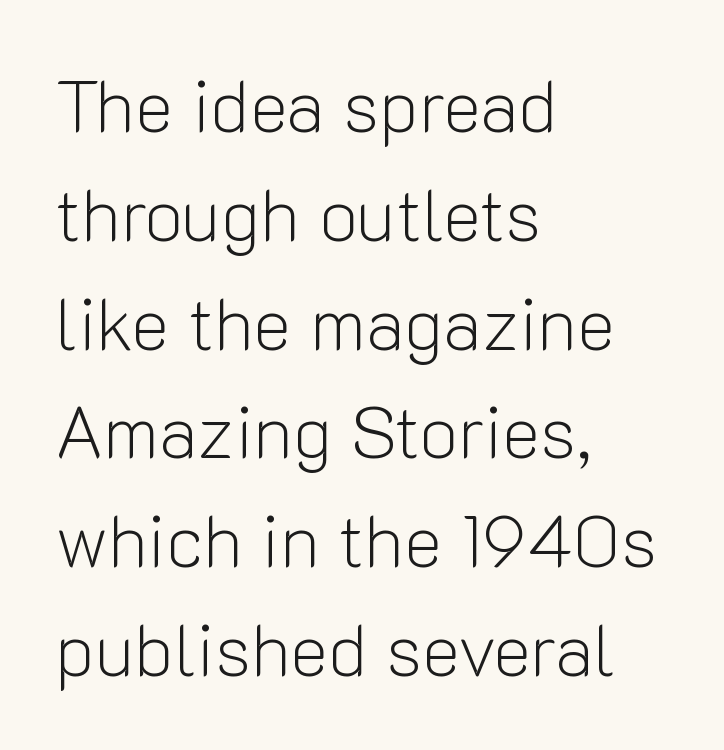
The font is comparable to plain body text, perhaps lighter. This sample uses an upright cut, with every glyph sitting square on the baseline. Summary of vertical rhythm: regular, with standard interline spacing. A typesetter would call this zero additional tracking. Plain, unruled lines of type. Looks like regular typesetting: each glyph gets only the width it needs.
